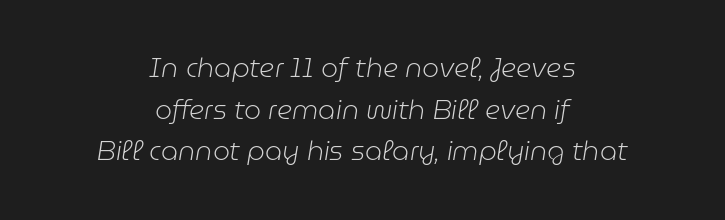
{"italic": "yes", "lean": "right", "slant_degrees": 9, "bold": "no", "underline": "no", "align": "center", "line_spacing": "normal", "line_spacing_ratio": 1.54, "letter_spacing": "normal", "letter_spacing_em": 0.0, "glyph_px": 27}
